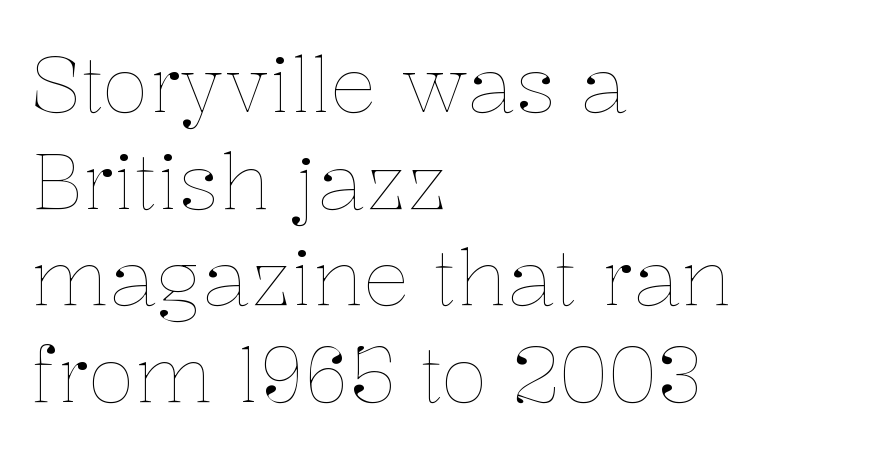
Q: Is the text bold? A: No.
Q: Is the text italic (slanted)? A: No, it is upright.
Q: Is the text underlined? A: No.
Q: How is the paragraph aligned? A: Left-aligned.
Q: Is the spacing between letters normal or unusually wide? A: Normal.
Q: Width (condensed, normal, or wide)? A: Normal.
Q: Stroke contrast? A: Low.
Q: x-height? A: Medium.
Q: Monospaced? A: No.
